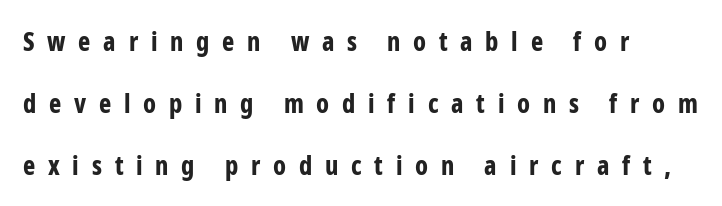
The strokes are fattened all the way to bold. Line beginnings align vertically; line endings do not. The tracking reads as deliberately expanded to a designer's eye. Tall strokes in this sample are plumb rather than angled. A typesetter would call this leading open, well beyond the default. Words float on clear page, feet unadorned.
